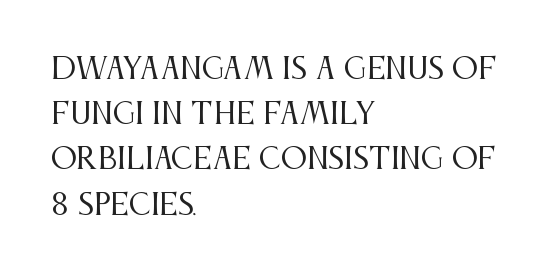
Q: Is the text bold? A: No.
Q: Is the text italic (slanted)? A: No, it is upright.
Q: Is the typeface a serif or a sans-serif typeface? A: Serif.
Q: Is the text underlined? A: No.
Q: How is the paragraph aligned? A: Left-aligned.
Q: Is the spacing between letters normal or unusually wide? A: Normal.
Q: Is the spacing between lines tight, normal or loose? A: Normal.
Q: Width (condensed, normal, or wide)? A: Condensed.
Q: Stroke contrast? A: Medium.
Q: x-height? A: Large.
Q: Monospaced? A: No.
